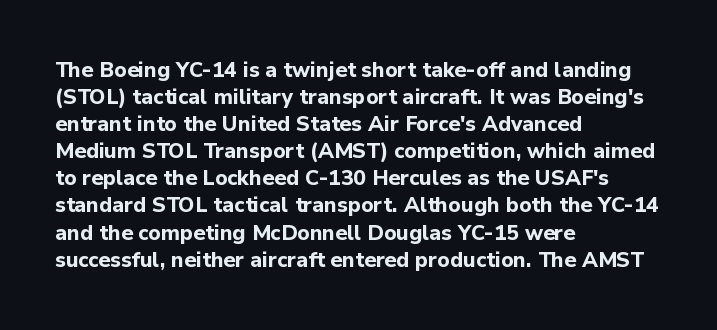
Q: Is the text bold? A: Yes.
Q: Is the text italic (slanted)? A: No, it is upright.
Q: Is the text underlined? A: No.
Q: How is the paragraph aligned? A: Left-aligned.
Q: Is the spacing between letters normal or unusually wide? A: Normal.
Q: Is the spacing between lines tight, normal or loose? A: Normal.
